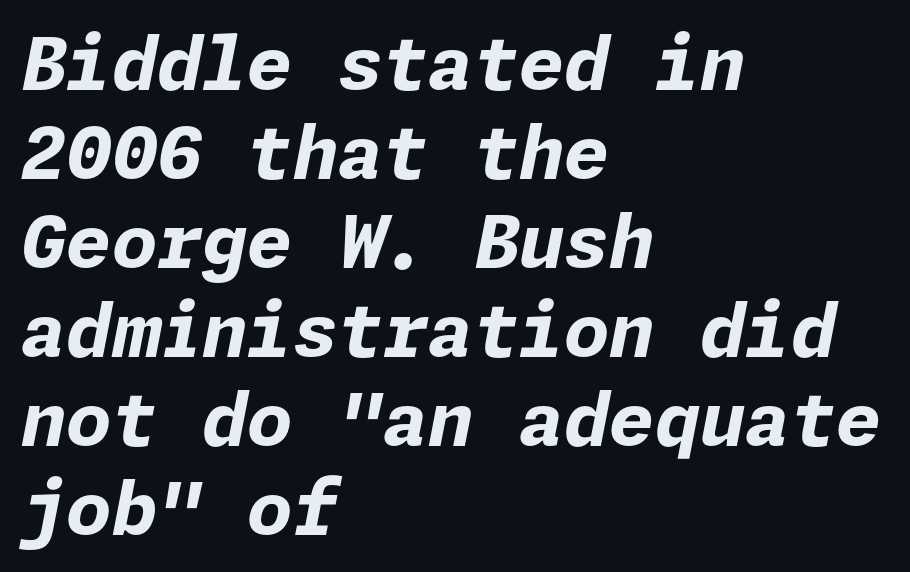
{"italic": "yes", "lean": "right", "slant_degrees": 11, "bold": "yes", "weight": "bold", "width": "normal", "stroke_contrast": "low", "x_height": "medium", "underline": "no", "align": "left", "line_spacing_ratio": 1.22, "letter_spacing": "normal", "letter_spacing_em": 0.0, "glyph_px": 73}
